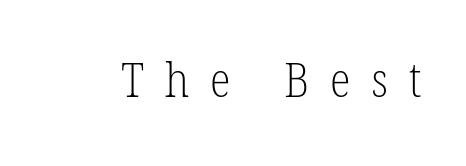
{"serif": "yes", "bold": "no", "weight": "light", "width": "condensed", "stroke_contrast": "low", "x_height": "medium", "monospaced": "no", "underline": "no", "letter_spacing": "wide", "letter_spacing_em": 0.43, "glyph_px": 48}
